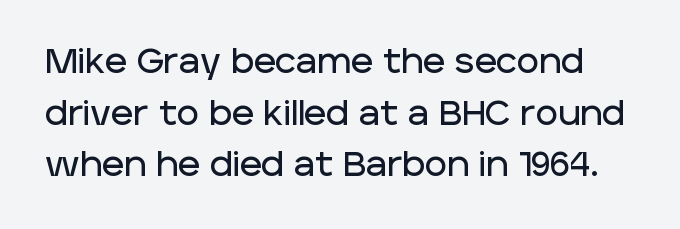
{"serif": "no", "italic": "no", "width": "normal", "stroke_contrast": "low", "x_height": "large", "monospaced": "no", "underline": "no", "line_spacing": "normal", "line_spacing_ratio": 1.52, "letter_spacing": "normal", "letter_spacing_em": 0.0, "glyph_px": 34}
